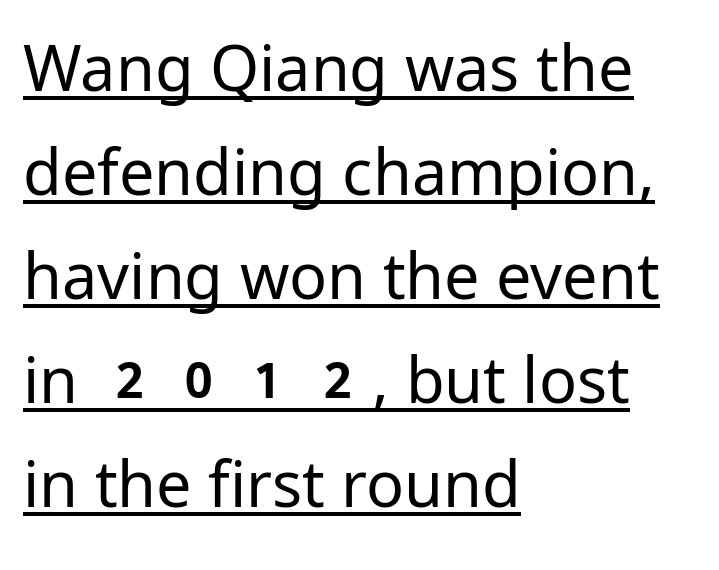
{"serif": "no", "italic": "no", "bold": "no", "weight": "regular", "width": "normal", "stroke_contrast": "low", "x_height": "medium", "monospaced": "no", "underline": "yes", "align": "left", "line_spacing": "normal", "line_spacing_ratio": 1.65, "letter_spacing": "normal", "letter_spacing_em": 0.0, "glyph_px": 63}
